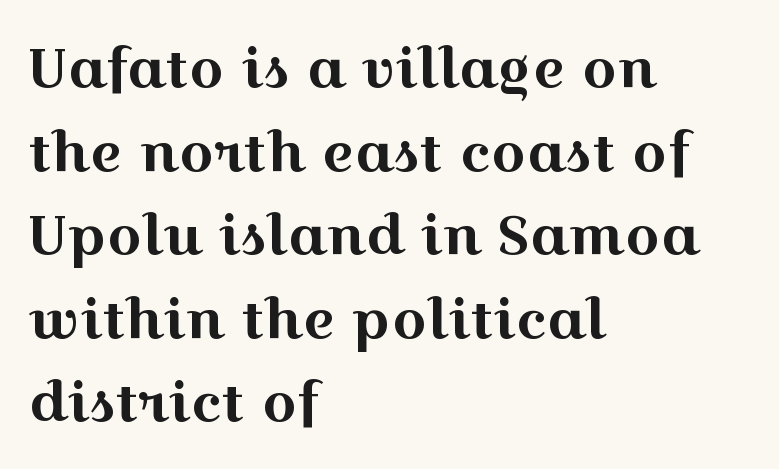
Q: Is the text italic (slanted)? A: No, it is upright.
Q: Is the typeface a serif or a sans-serif typeface? A: Serif.
Q: Is the text underlined? A: No.
Q: How is the paragraph aligned? A: Left-aligned.
Q: Is the spacing between letters normal or unusually wide? A: Normal.
Q: Is the spacing between lines tight, normal or loose? A: Normal.
Q: Width (condensed, normal, or wide)? A: Wide.
Q: x-height? A: Medium.
Q: Monospaced? A: No.
